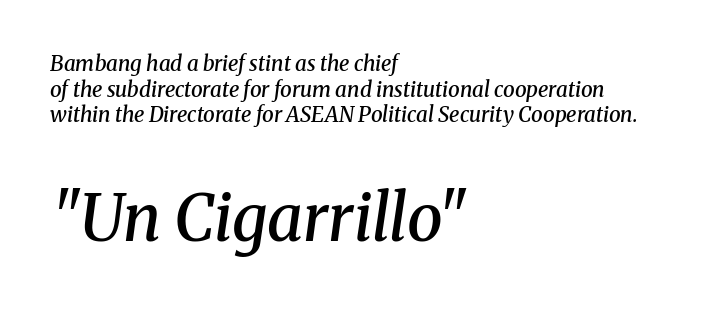
{"serif": "yes", "italic": "yes", "lean": "right", "slant_degrees": 8, "bold": "semi", "weight": "semibold", "width": "normal", "stroke_contrast": "medium", "x_height": "medium", "monospaced": "no", "underline": "no", "align": "left", "line_spacing_ratio": 1.22, "letter_spacing": "normal", "letter_spacing_em": 0.0, "larger_block": "second", "size_ratio": 3.05, "glyph_px": 64}
